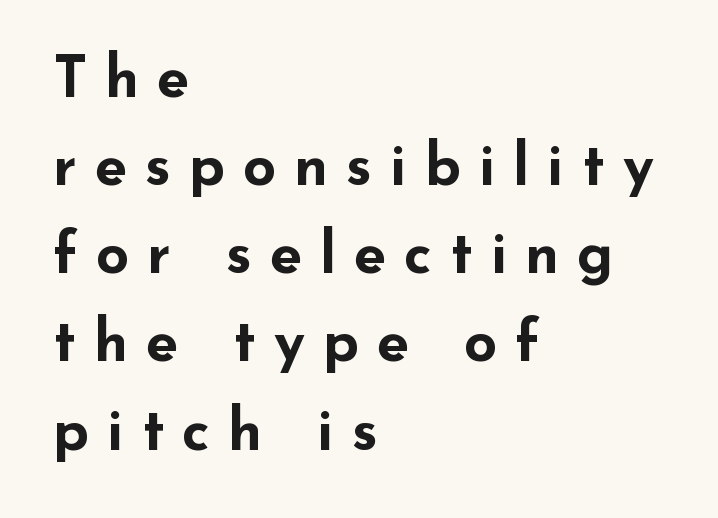
A typesetter would label this face a sans. Note the varied advance widths — an 'i' is clearly narrower than an 'm'. The gaps between neighbouring characters are conspicuously large. The strokes are fattened all the way to bold.
